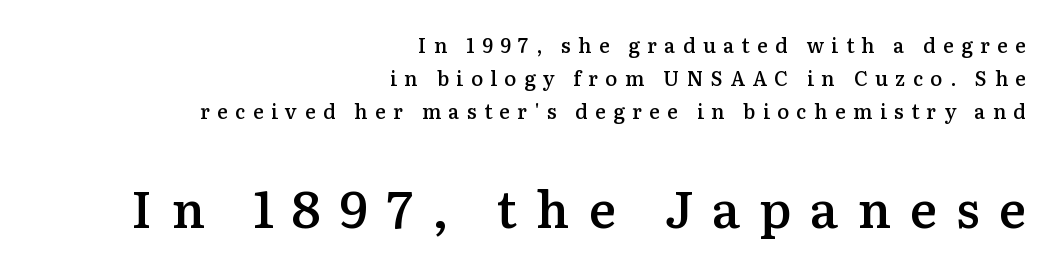
The image shows 51 px semibold serif type, upright; set right-aligned, normal line spacing (1.66x), unusually wide letter spacing (+0.37 em), not underlined; the second (bottom) block is 2.55x larger; medium stroke contrast and a medium x-height.
